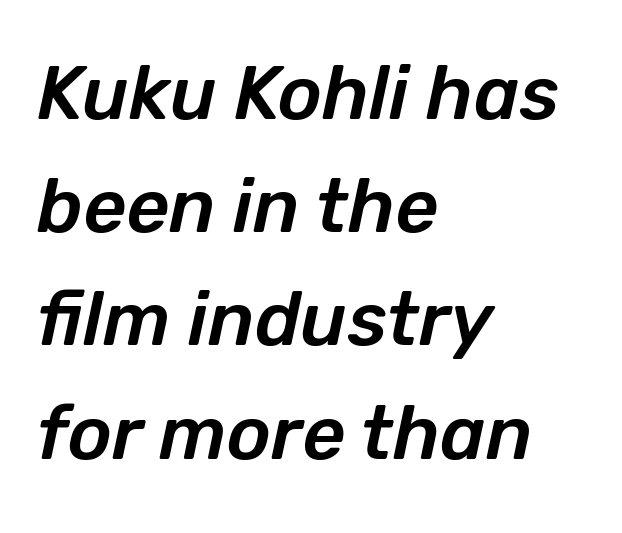
{"italic": "yes", "lean": "right", "slant_degrees": 12, "width": "normal", "stroke_contrast": "low", "x_height": "medium", "monospaced": "no", "underline": "no", "align": "left", "line_spacing": "normal", "line_spacing_ratio": 1.51, "letter_spacing": "normal", "letter_spacing_em": 0.0, "glyph_px": 75}
